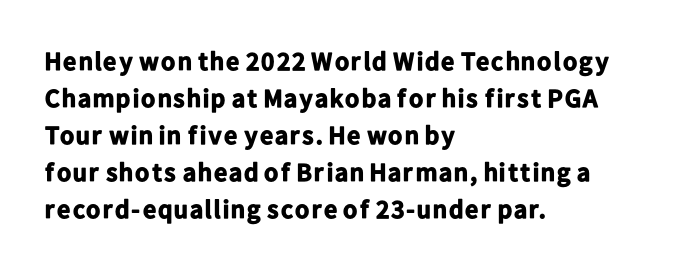
{"italic": "no", "bold": "yes", "underline": "no", "align": "left", "line_spacing": "normal", "line_spacing_ratio": 1.42, "letter_spacing": "normal", "letter_spacing_em": 0.0, "glyph_px": 26}
